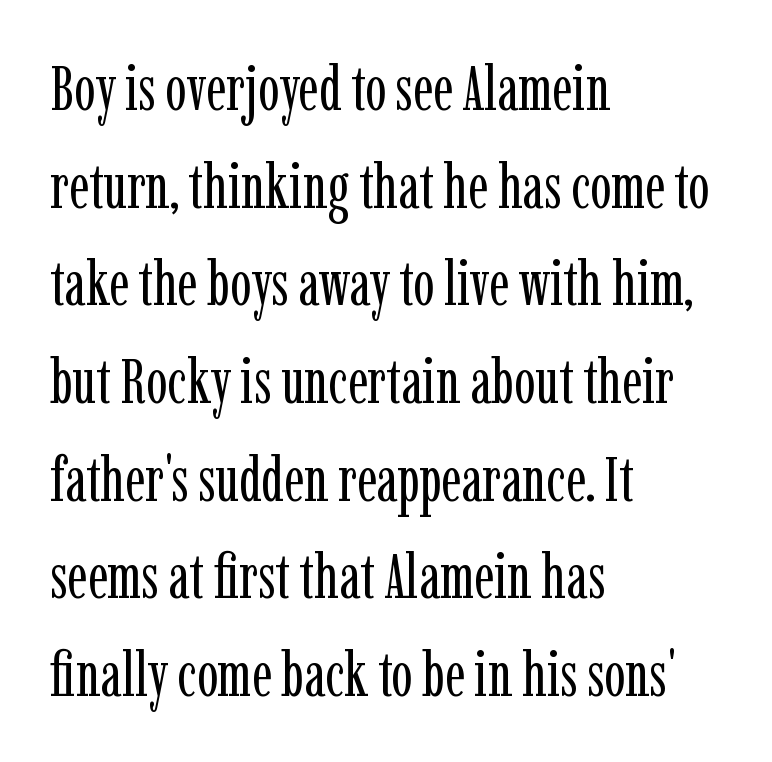
The image shows 63 px regular-weight, condensed serif type, upright; set left-aligned, normal line spacing (1.55x), normal letter spacing, not underlined; low stroke contrast and a medium x-height.
